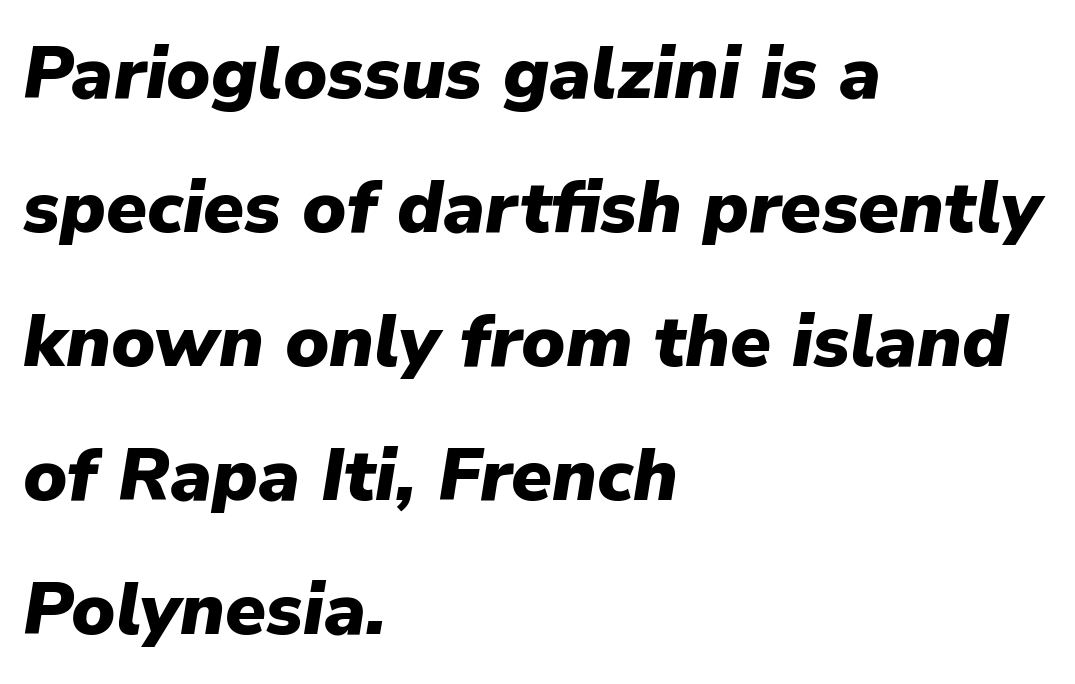
Q: Is the text bold? A: Yes.
Q: Is the text italic (slanted)? A: Yes, it leans right by about 9 degrees.
Q: Is the text underlined? A: No.
Q: How is the paragraph aligned? A: Left-aligned.
Q: Is the spacing between letters normal or unusually wide? A: Normal.
Q: Width (condensed, normal, or wide)? A: Normal.
Q: Stroke contrast? A: Low.
Q: x-height? A: Medium.
Q: Monospaced? A: No.
